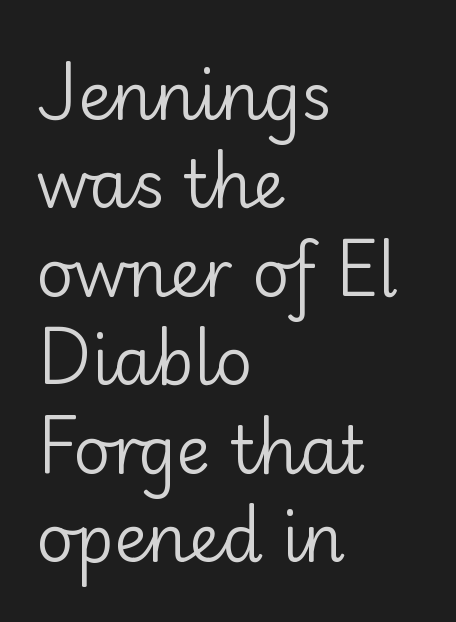
Q: Is the text bold? A: No.
Q: Is the text italic (slanted)? A: No, it is upright.
Q: Is the typeface a serif or a sans-serif typeface? A: Sans-serif.
Q: Is the text underlined? A: No.
Q: How is the paragraph aligned? A: Left-aligned.
Q: Is the spacing between letters normal or unusually wide? A: Normal.
Q: Is the spacing between lines tight, normal or loose? A: Normal.
Q: Width (condensed, normal, or wide)? A: Normal.
Q: Stroke contrast? A: Low.
Q: x-height? A: Small.
Q: Monospaced? A: No.
